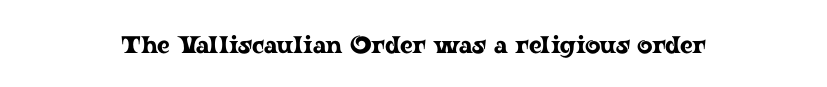
Q: Is the text italic (slanted)? A: No, it is upright.
Q: Is the text underlined? A: No.
Q: Is the spacing between letters normal or unusually wide? A: Normal.
